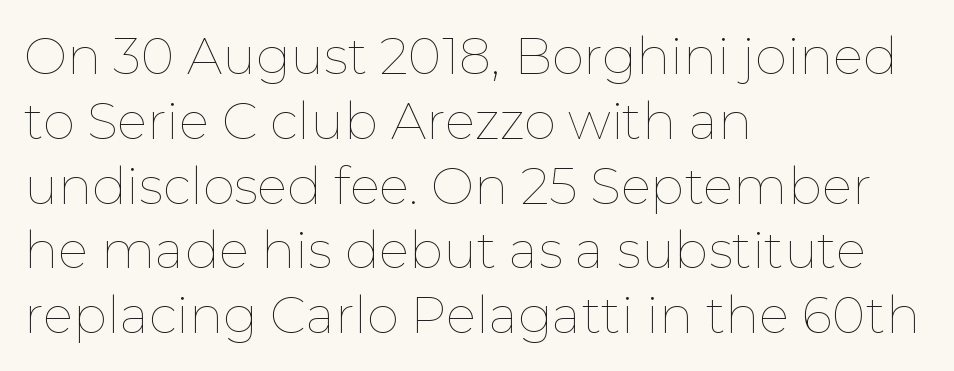
Q: Is the text bold? A: No.
Q: Is the text italic (slanted)? A: No, it is upright.
Q: Is the text underlined? A: No.
Q: How is the paragraph aligned? A: Left-aligned.
Q: Is the spacing between letters normal or unusually wide? A: Normal.
Q: Is the spacing between lines tight, normal or loose? A: Normal.
Q: Width (condensed, normal, or wide)? A: Normal.
Q: Stroke contrast? A: Low.
Q: x-height? A: Medium.
Q: Monospaced? A: No.
